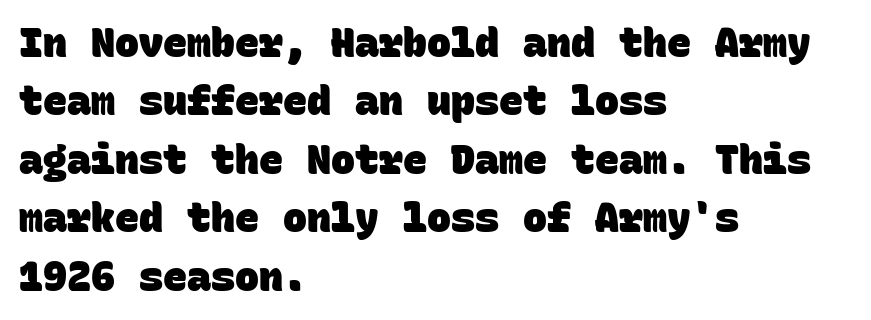
Regular leading. The face used here is a sans, in the tradition of grotesques and geometrics. Does extra space separate the letters? No, they use regular spacing. If you drew a ruler down the left edge, every line would touch it. The strip under each line holds only bare page.
